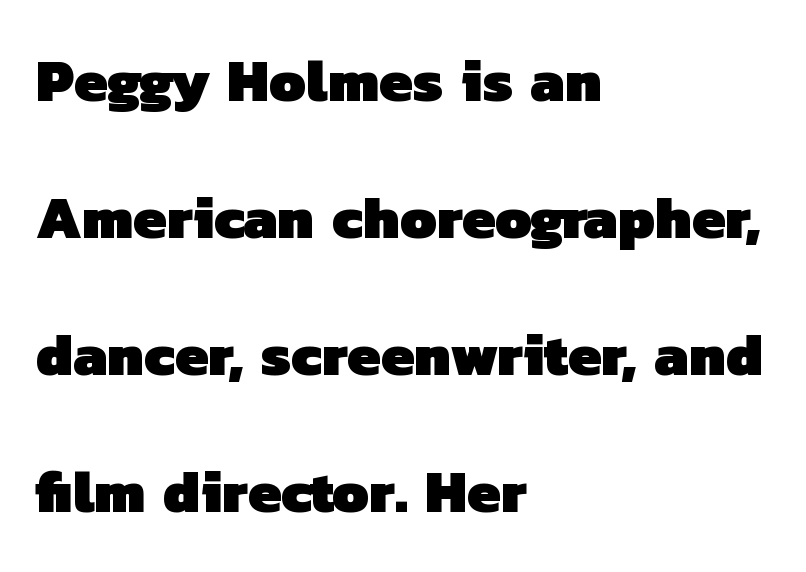
{"serif": "no", "bold": "yes", "weight": "heavy", "width": "normal", "stroke_contrast": "low", "x_height": "medium", "monospaced": "no", "underline": "no", "align": "left", "line_spacing": "loose", "line_spacing_ratio": 2.32, "letter_spacing": "normal", "letter_spacing_em": 0.0, "glyph_px": 59}
